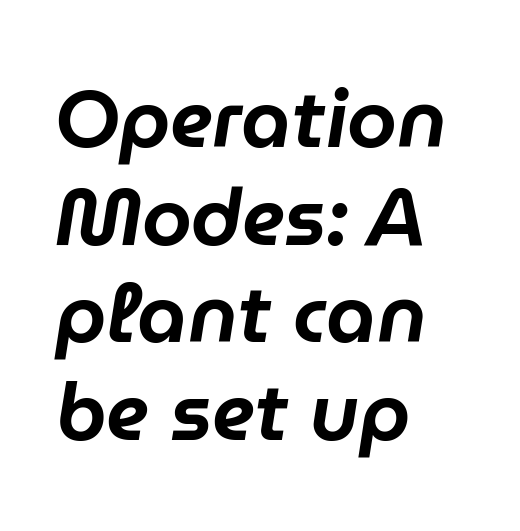
The image shows 80 px text type, italic (leaning right); set left-aligned, line spacing 1.22x, normal letter spacing, not underlined; low stroke contrast and a medium x-height.
